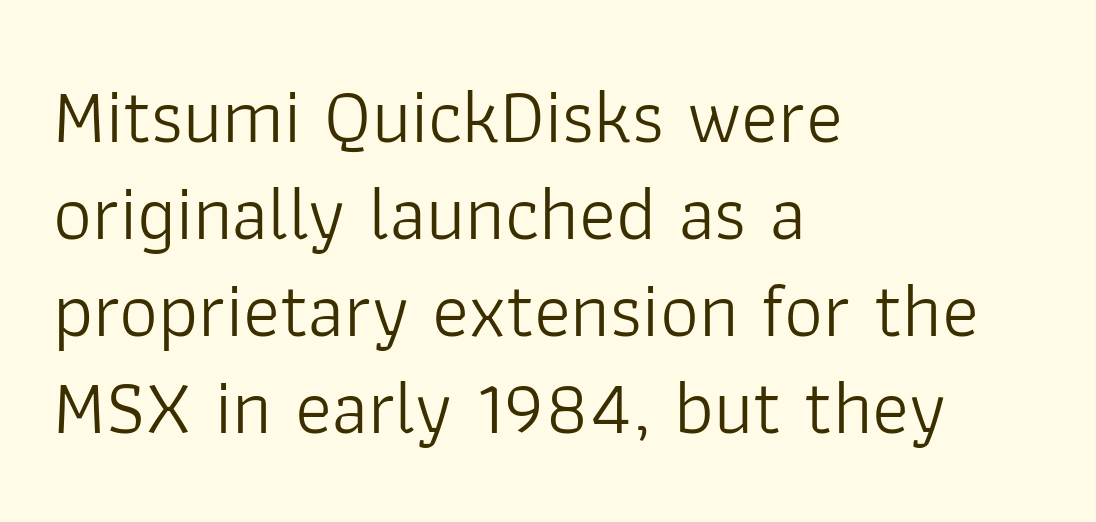
The image shows 77 px light sans-serif type, upright; set left-aligned, normal line spacing (1.26x), normal letter spacing, not underlined; low stroke contrast and a medium x-height.
